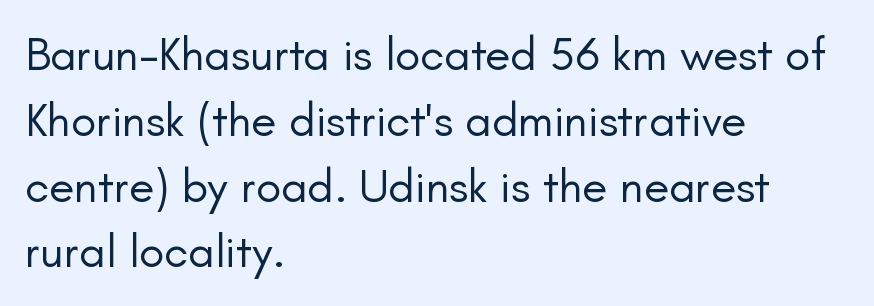
Q: Is the text bold? A: No.
Q: Is the text italic (slanted)? A: No, it is upright.
Q: Is the typeface a serif or a sans-serif typeface? A: Sans-serif.
Q: Is the text underlined? A: No.
Q: How is the paragraph aligned? A: Left-aligned.
Q: Is the spacing between letters normal or unusually wide? A: Normal.
Q: Is the spacing between lines tight, normal or loose? A: Normal.
Q: Width (condensed, normal, or wide)? A: Normal.
Q: Stroke contrast? A: Low.
Q: x-height? A: Small.
Q: Monospaced? A: No.
